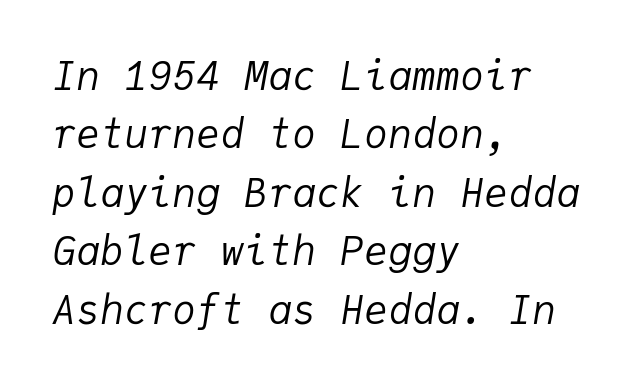
The image shows 40 px regular-weight type, italic (leaning right), monospaced; set left-aligned, normal line spacing (1.46x), normal letter spacing, not underlined; low stroke contrast and a medium x-height.
